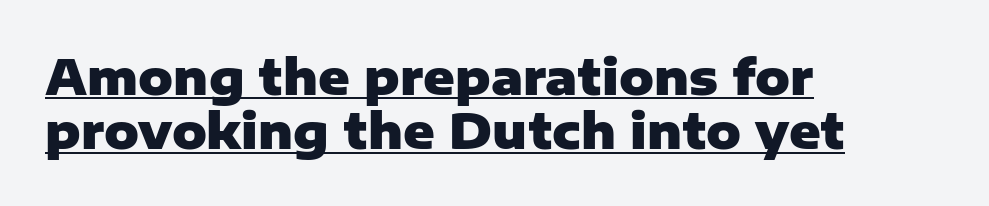
Nothing sits at the stroke ends, so this counts as sans-serif. There is no visible air inserted between adjacent glyphs. The letters stand upright; this is a roman face. These lines stack with their left ends in a neat column. Varying glyph widths throughout — classic text-font behaviour. Notice how descenders almost collide with the ascenders below — that's tight leading.
